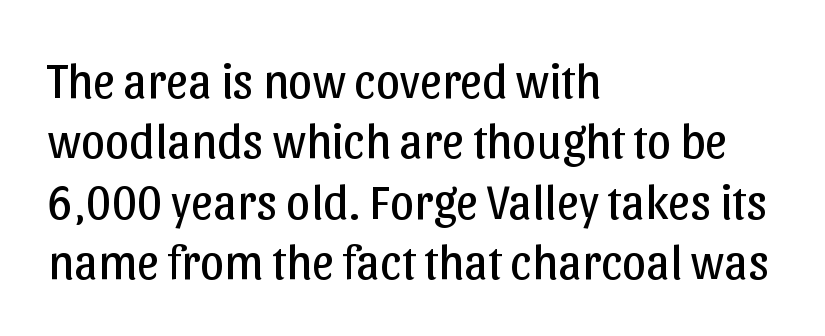
The image shows 49 px regular-weight sans-serif type, upright; set left-aligned, line spacing 1.23x, normal letter spacing, not underlined; low stroke contrast and a medium x-height.
